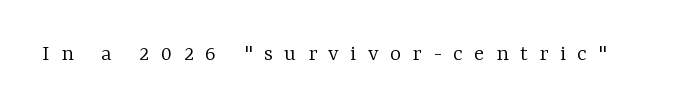
{"italic": "no", "bold": "no", "underline": "no", "letter_spacing": "wide", "letter_spacing_em": 0.47, "glyph_px": 24}
